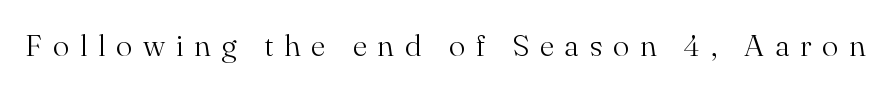
A bare baseline throughout the passage. This rendering employs a face with finishing strokes, i.e., a serif. Unlike italic type, these characters show no tilt at all. Compared with typical body copy, the letter spacing here is much looser. No chunkiness to these letters — they're not bold.
